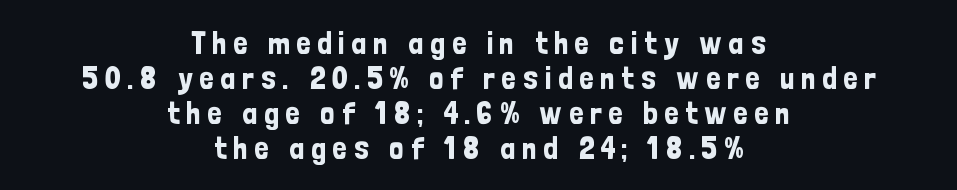
Q: Is the text italic (slanted)? A: No, it is upright.
Q: Is the typeface a serif or a sans-serif typeface? A: Sans-serif.
Q: Is the text underlined? A: No.
Q: How is the paragraph aligned? A: Centered.
Q: Is the spacing between letters normal or unusually wide? A: Unusually wide.
Q: Is the spacing between lines tight, normal or loose? A: Tight.
Q: Width (condensed, normal, or wide)? A: Condensed.
Q: Stroke contrast? A: Low.
Q: x-height? A: Medium.
Q: Monospaced? A: No.
